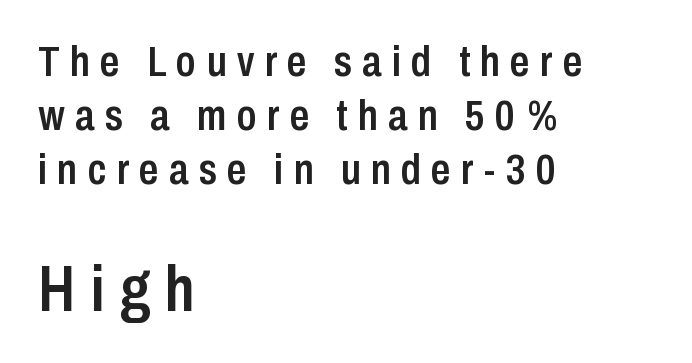
The image shows 65 px semibold, condensed sans-serif type, upright; set left-aligned, normal line spacing (1.26x), unusually wide letter spacing (+0.24 em), not underlined; the second (bottom) block is 1.51x larger; low stroke contrast and a medium x-height.
